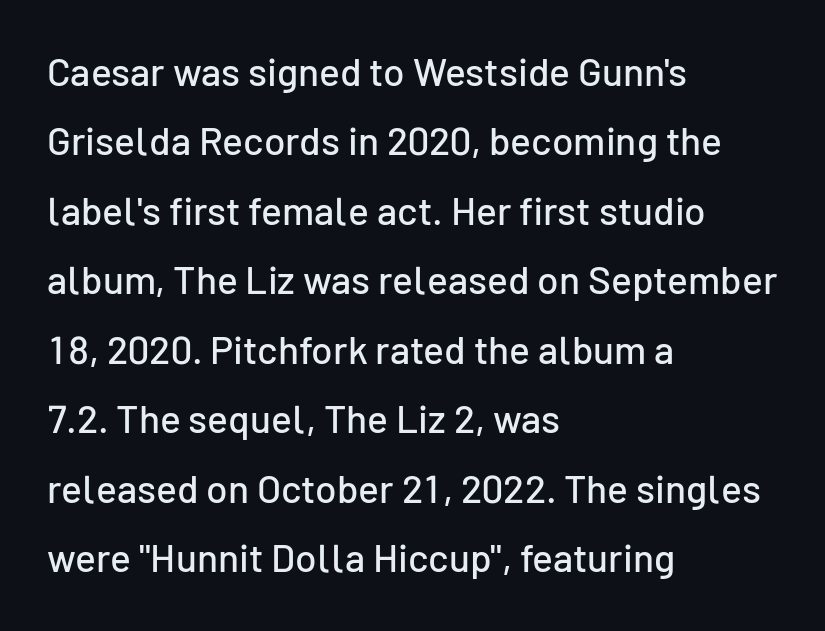
Q: Is the text italic (slanted)? A: No, it is upright.
Q: Is the typeface a serif or a sans-serif typeface? A: Sans-serif.
Q: Is the text underlined? A: No.
Q: How is the paragraph aligned? A: Left-aligned.
Q: Is the spacing between letters normal or unusually wide? A: Normal.
Q: Width (condensed, normal, or wide)? A: Normal.
Q: Stroke contrast? A: Low.
Q: x-height? A: Medium.
Q: Monospaced? A: No.
